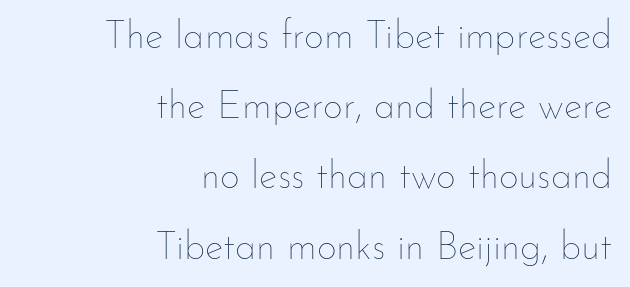
Q: Is the text bold? A: No.
Q: Is the text italic (slanted)? A: No, it is upright.
Q: Is the text underlined? A: No.
Q: How is the paragraph aligned? A: Right-aligned.
Q: Is the spacing between letters normal or unusually wide? A: Normal.
Q: Width (condensed, normal, or wide)? A: Normal.
Q: Stroke contrast? A: Low.
Q: x-height? A: Small.
Q: Monospaced? A: No.
